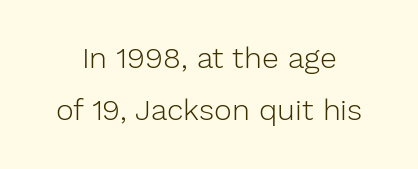
Observe the absence of serifs on each vertical stroke in this sample. Is the stroke heavy? The answer is a plain regular-or-lighter. Proportional: the letters do not fall into vertical columns. Beneath every word, the page is bare.
